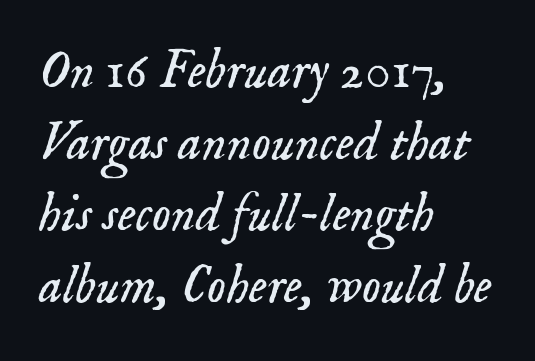
The image shows 53 px light serif type, italic (leaning right); set left-aligned, normal line spacing (1.35x), normal letter spacing, not underlined; low stroke contrast and a small x-height.
